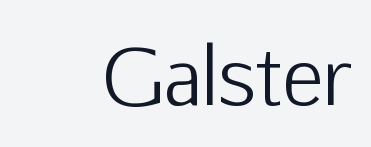
{"serif": "no", "italic": "no", "bold": "no", "weight": "light", "width": "normal", "stroke_contrast": "low", "x_height": "medium", "monospaced": "no", "underline": "no", "letter_spacing": "normal", "letter_spacing_em": 0.0, "glyph_px": 78}
